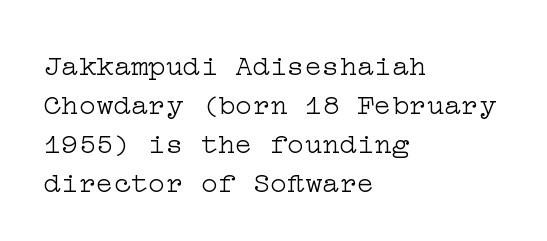
Normally led — the rows are evenly, conventionally spaced. Vertical strokes here are truly vertical. The face used here is rendered with its standard letterfit. The rendering anchors every line to the left-hand side.
